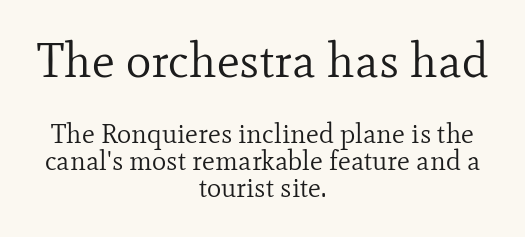
I'd call this a serif setting — the letters wear small feet. Any mark beneath the type? The region is blank. Note: larger setting up top, smaller setting below. Tracking value appears to be zero — textbook default spacing. The paragraph has two soft edges and a firm central axis.
